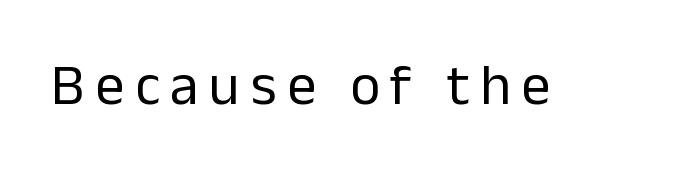
Character widths vary here, with narrow letters taking less room than wide ones. The weight tops out at a normal text grade. Serif or sans? Sans — the stroke terminals are bare. Any mark beneath the type? The region is blank. If you drew a line through each stem, it would be perfectly vertical.
